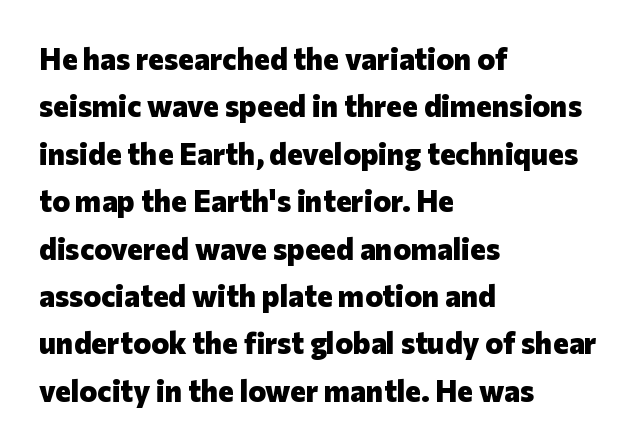
The image shows 30 px heavy sans-serif type, upright; set left-aligned, normal line spacing (1.58x), normal letter spacing, not underlined; low stroke contrast and a medium x-height.
